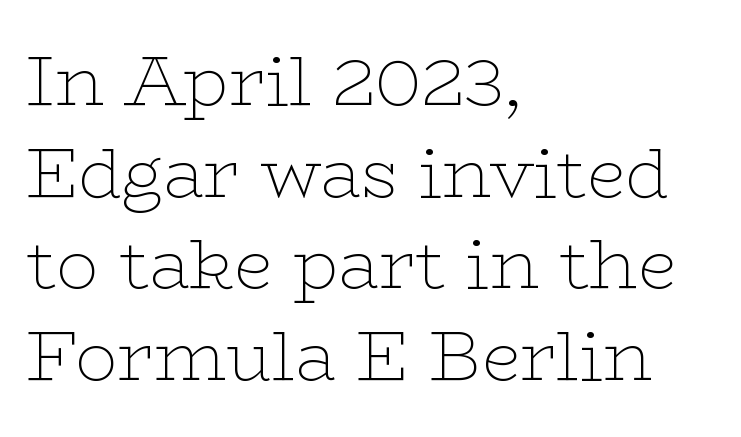
The image shows 70 px thin, wide serif type, upright; set left-aligned, normal line spacing (1.31x), normal letter spacing, not underlined; low stroke contrast and a medium x-height.
